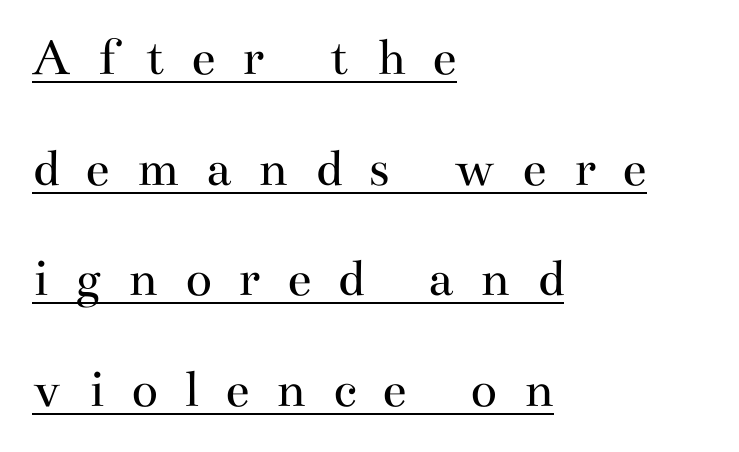
The characters are drawn with everyday or finer stroke widths. Each letter keeps its own natural width here, so spacing adapts to shape. The setting favours the left margin, as ordinary paragraphs usually do. The tracking reads as deliberately expanded to a designer's eye. Summary of vertical rhythm: relaxed, with wide interline spacing.
